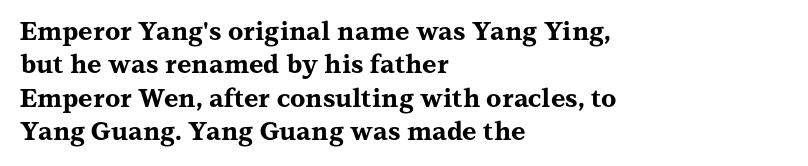
The image shows 25 px bold type, upright; set left-aligned, normal line spacing (1.34x), normal letter spacing, not underlined.
